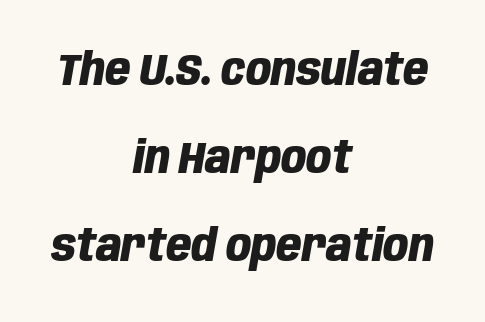
The image shows 44 px heavy, condensed type, italic (leaning right); set centered, loose line spacing (2.0x), normal letter spacing, not underlined; low stroke contrast and a large x-height.
